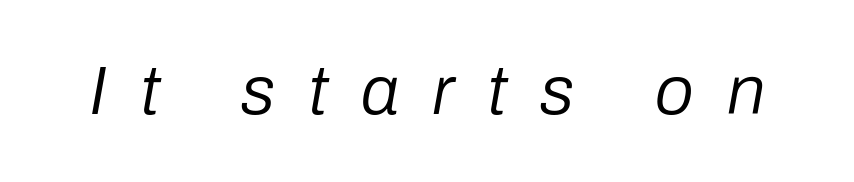
The image shows 69 px regular-weight type, italic (leaning right); set unusually wide letter spacing (+0.48 em), not underlined; low stroke contrast and a medium x-height.
